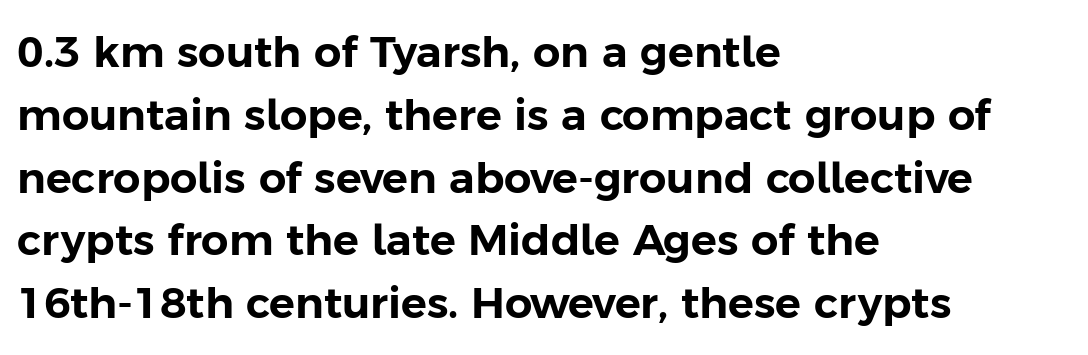
The image shows 43 px sans-serif type, upright; set left-aligned, normal line spacing (1.46x), normal letter spacing, not underlined; low stroke contrast and a medium x-height.
